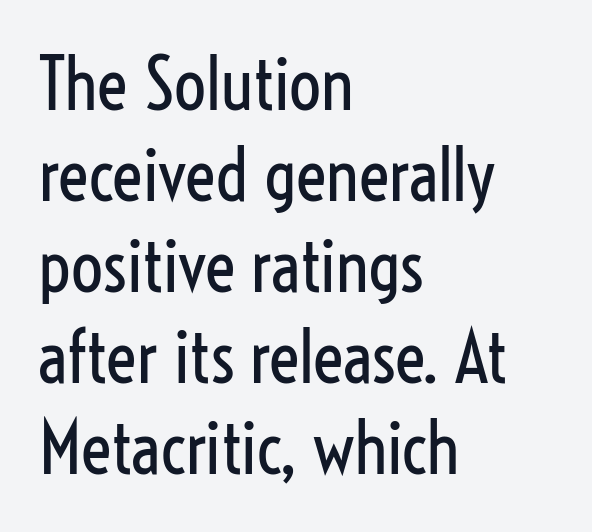
The image shows 71 px regular-weight, condensed sans-serif type, upright; set left-aligned, normal line spacing (1.28x), normal letter spacing, not underlined; low stroke contrast and a medium x-height.
